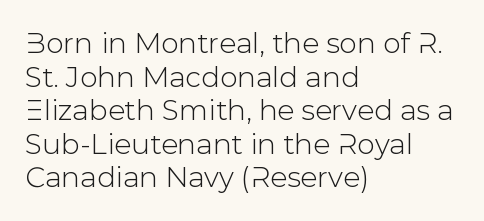
Q: Is the text italic (slanted)? A: No, it is upright.
Q: Is the typeface a serif or a sans-serif typeface? A: Sans-serif.
Q: Is the text underlined? A: No.
Q: How is the paragraph aligned? A: Left-aligned.
Q: Is the spacing between letters normal or unusually wide? A: Normal.
Q: Width (condensed, normal, or wide)? A: Normal.
Q: Stroke contrast? A: Low.
Q: x-height? A: Medium.
Q: Monospaced? A: No.
